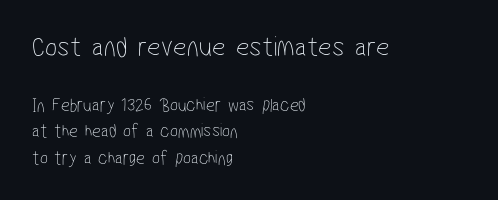
The image shows 29 px thin, condensed sans-serif type; set left-aligned, normal line spacing (1.38x), normal letter spacing, not underlined; the first (top) block is 1.53x larger; low stroke contrast and a medium x-height.
